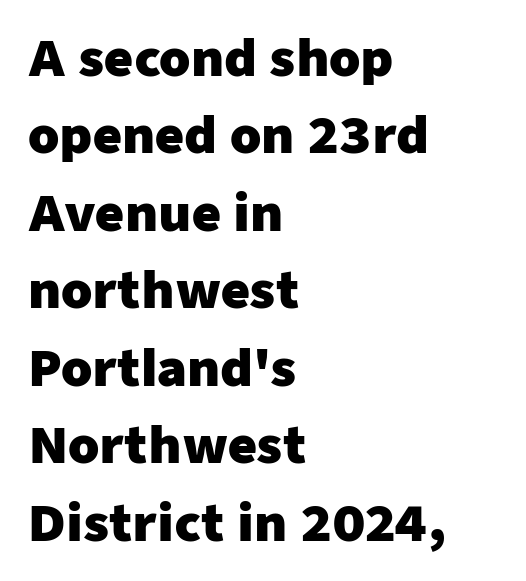
{"serif": "no", "italic": "no", "bold": "yes", "weight": "heavy", "width": "normal", "stroke_contrast": "low", "x_height": "medium", "monospaced": "no", "underline": "no", "align": "left", "line_spacing": "normal", "line_spacing_ratio": 1.55, "letter_spacing": "normal", "letter_spacing_em": 0.0, "glyph_px": 50}
